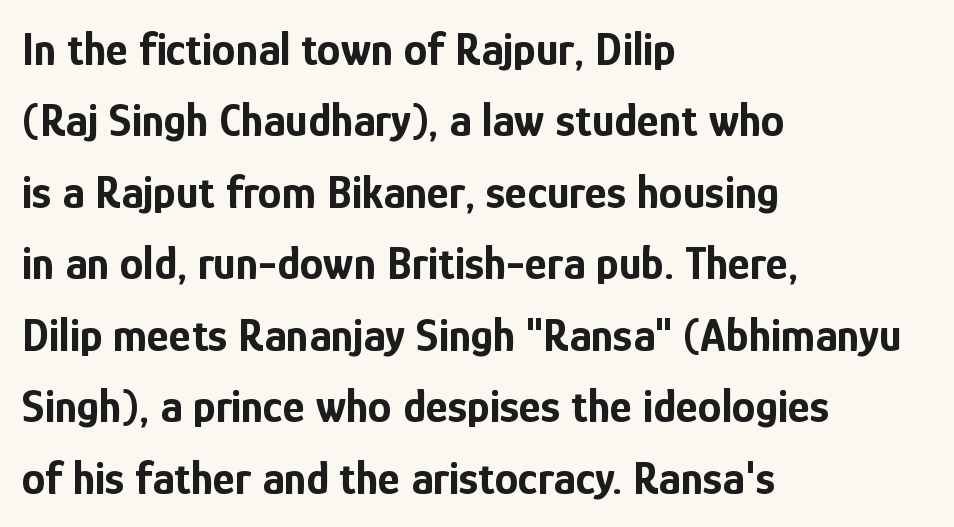
Q: Is the text bold? A: Yes.
Q: Is the text italic (slanted)? A: No, it is upright.
Q: Is the typeface a serif or a sans-serif typeface? A: Sans-serif.
Q: Is the text underlined? A: No.
Q: How is the paragraph aligned? A: Left-aligned.
Q: Is the spacing between letters normal or unusually wide? A: Normal.
Q: Is the spacing between lines tight, normal or loose? A: Normal.
Q: Width (condensed, normal, or wide)? A: Condensed.
Q: Stroke contrast? A: Low.
Q: x-height? A: Medium.
Q: Monospaced? A: No.
